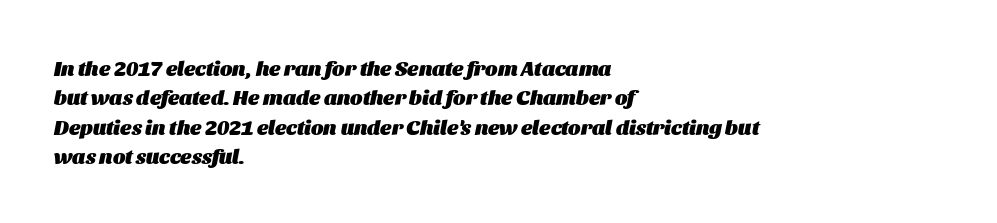
A dark, heavy texture on the line: the type is bold. Typeset ragged right — the left edge is the straight one. Whoever set this chose a conventional vertical rhythm. It's the slanting kind of type. This rendering leaves character spacing at its baseline value.
